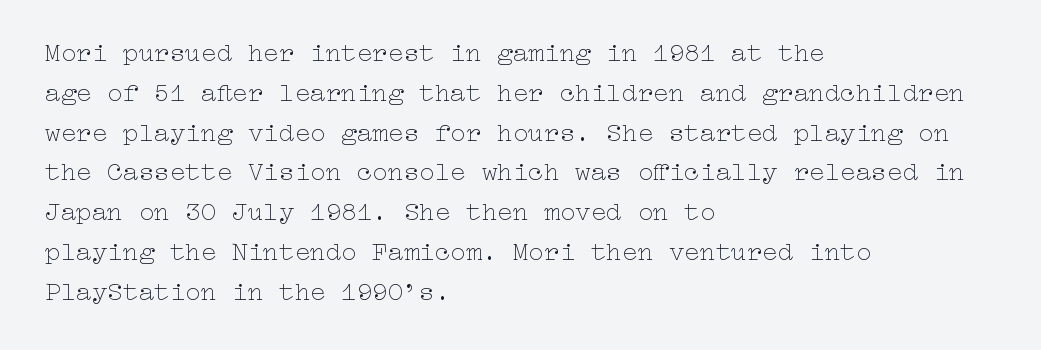
The image shows 26 px text type, upright; set left-aligned, normal line spacing (1.53x), normal letter spacing, not underlined.
